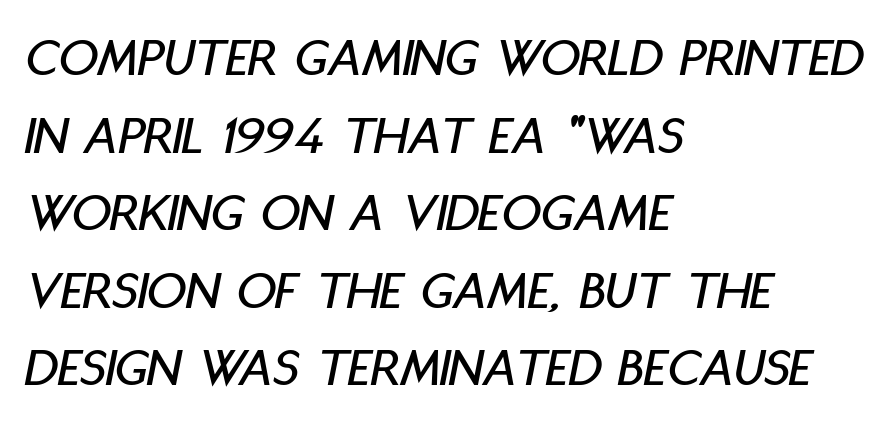
{"italic": "yes", "lean": "right", "slant_degrees": 11, "width": "condensed", "stroke_contrast": "low", "x_height": "large", "monospaced": "no", "underline": "no", "align": "left", "line_spacing": "normal", "line_spacing_ratio": 1.41, "letter_spacing": "normal", "letter_spacing_em": 0.0, "glyph_px": 55}
